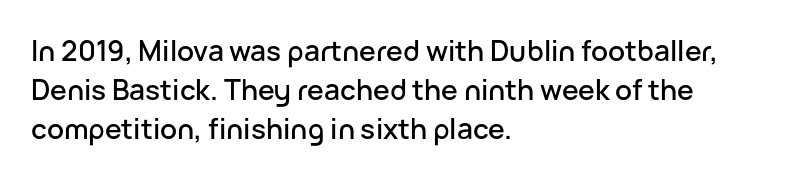
{"serif": "no", "italic": "no", "width": "normal", "stroke_contrast": "low", "x_height": "medium", "monospaced": "no", "underline": "no", "align": "left", "line_spacing": "normal", "line_spacing_ratio": 1.4, "letter_spacing": "normal", "letter_spacing_em": 0.0, "glyph_px": 28}
